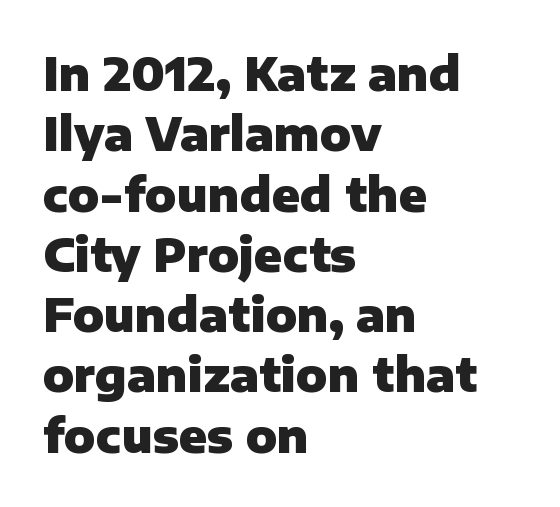
Serifs: no, the terminals of the letterforms are clean. Spacing verdict: proportional, widths tailored to each character. Visually the block forms a straight wall on the left and a jagged coastline on the right. Vertically, the passage feels balanced, rows spaced as you'd expect. Letter spacing: default.
